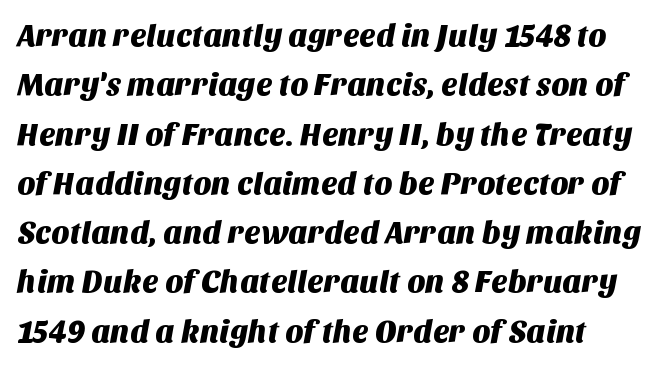
The image shows 31 px sans-serif type; set normal line spacing (1.59x), normal letter spacing, not underlined; medium stroke contrast and a large x-height.
